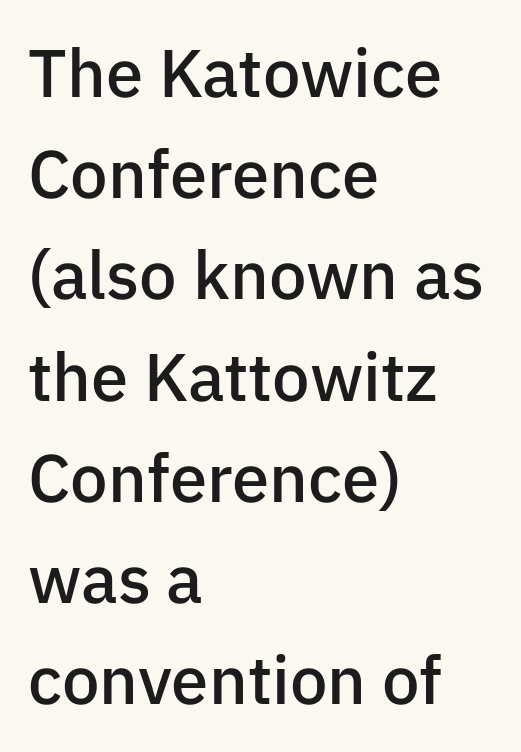
Each glyph is drawn with semibold strokes, heavier than normal yet not fully bold. These lines are composed in type without serifs. Posture: vertical. Do the characters align in a grid? No, the font is proportional. These lines sit exactly where default settings would place them.
